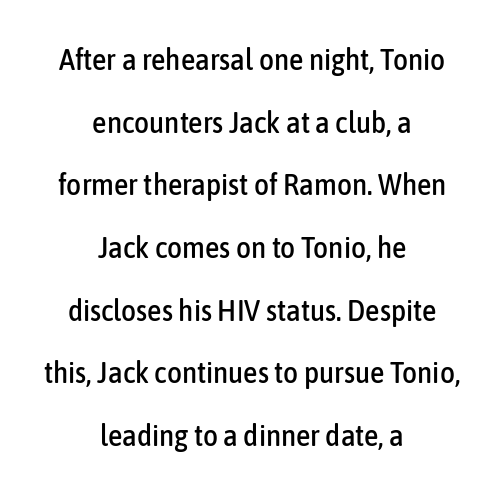
Q: Is the text italic (slanted)? A: No, it is upright.
Q: Is the typeface a serif or a sans-serif typeface? A: Sans-serif.
Q: Is the text underlined? A: No.
Q: How is the paragraph aligned? A: Centered.
Q: Is the spacing between letters normal or unusually wide? A: Normal.
Q: Is the spacing between lines tight, normal or loose? A: Loose.
Q: Width (condensed, normal, or wide)? A: Condensed.
Q: Stroke contrast? A: Low.
Q: x-height? A: Medium.
Q: Monospaced? A: No.
